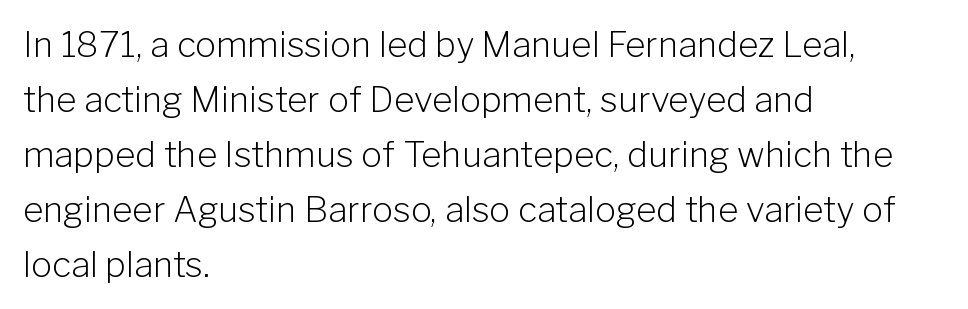
The characters display no serif detailing; their extremities are plain. Default kerning and tracking; the words read as compact shapes. The specimen reads as upright at a glance. The compositor pushed each line to the left boundary. Regarding leading, the lines here are spaced in the standard way. This reads as an unemphasized weight, regular at the heaviest.
